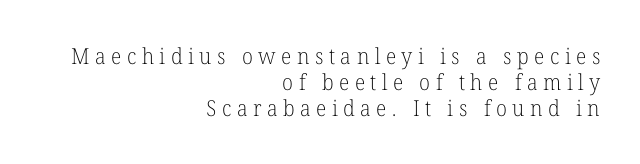
The image shows 22 px text type, upright; set right-aligned, line spacing 1.19x, unusually wide letter spacing (+0.25 em), not underlined.
